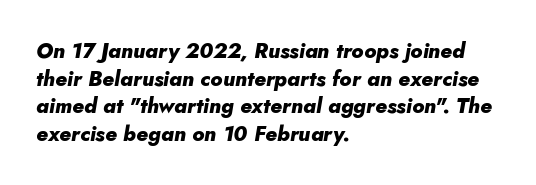
Q: Is the text bold? A: Yes.
Q: Is the text italic (slanted)? A: Yes, it leans right by about 10 degrees.
Q: Is the text underlined? A: No.
Q: How is the paragraph aligned? A: Left-aligned.
Q: Is the spacing between letters normal or unusually wide? A: Normal.
Q: Is the spacing between lines tight, normal or loose? A: Normal.
